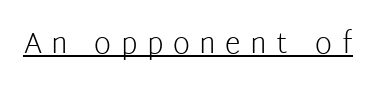
The image shows 29 px light sans-serif type, upright; set unusually wide letter spacing (+0.33 em), underlined; low stroke contrast and a medium x-height.
